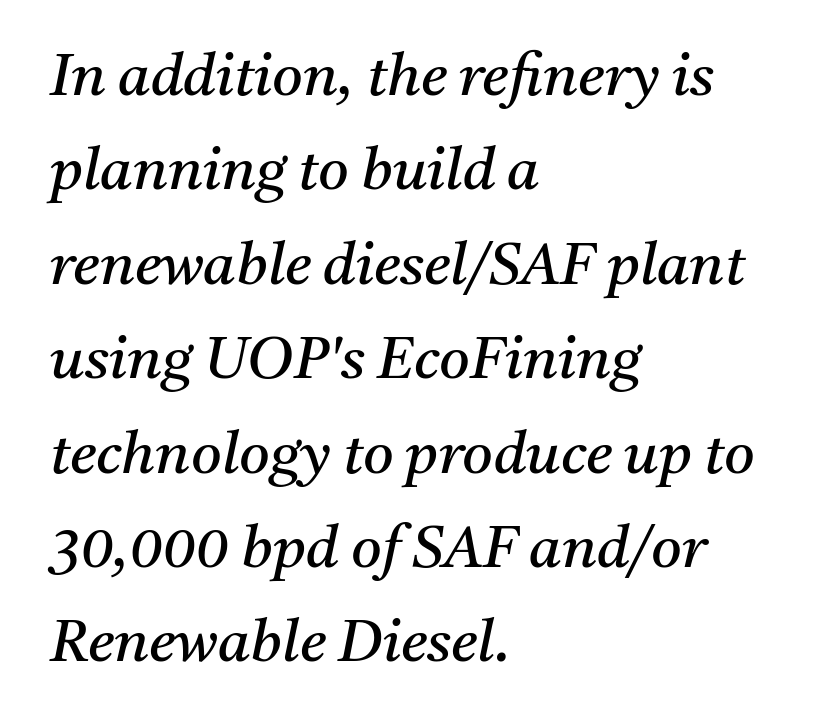
Q: Is the text bold? A: No.
Q: Is the text italic (slanted)? A: Yes, it leans right by about 11 degrees.
Q: Is the typeface a serif or a sans-serif typeface? A: Serif.
Q: Is the text underlined? A: No.
Q: How is the paragraph aligned? A: Left-aligned.
Q: Is the spacing between letters normal or unusually wide? A: Normal.
Q: Is the spacing between lines tight, normal or loose? A: Normal.
Q: Width (condensed, normal, or wide)? A: Normal.
Q: Stroke contrast? A: Medium.
Q: x-height? A: Medium.
Q: Monospaced? A: No.
